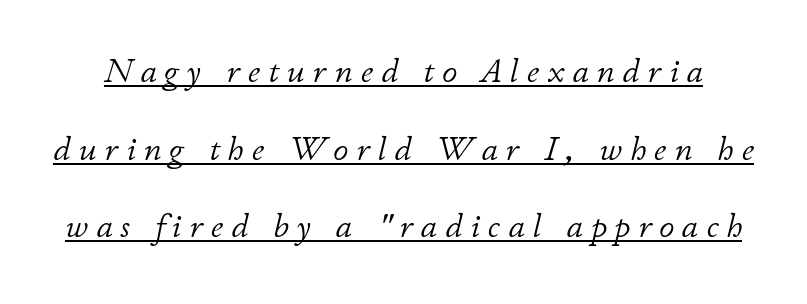
Q: Is the text bold? A: No.
Q: Is the text italic (slanted)? A: Yes, it leans right by about 11 degrees.
Q: Is the text underlined? A: Yes.
Q: Is the spacing between letters normal or unusually wide? A: Unusually wide.
Q: Is the spacing between lines tight, normal or loose? A: Loose.
Q: Width (condensed, normal, or wide)? A: Normal.
Q: Stroke contrast? A: Low.
Q: x-height? A: Small.
Q: Monospaced? A: No.
